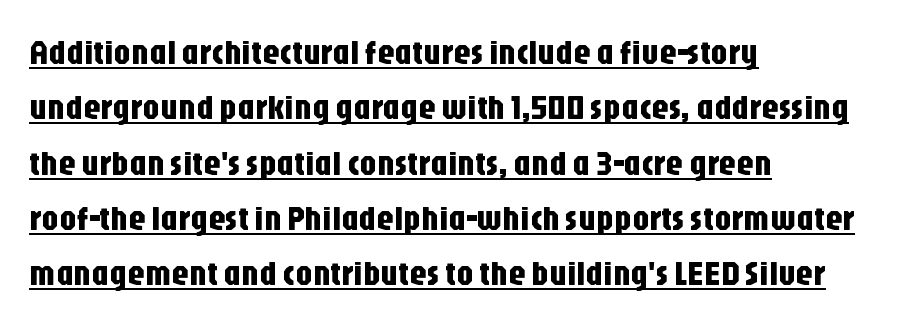
This sample has the flowing, uneven cadence of proportional lettering. The sample's only ornament is a line tracing under the words. Interline gaps are of average width in this sample. Ordinary non-slanted type is in use.
